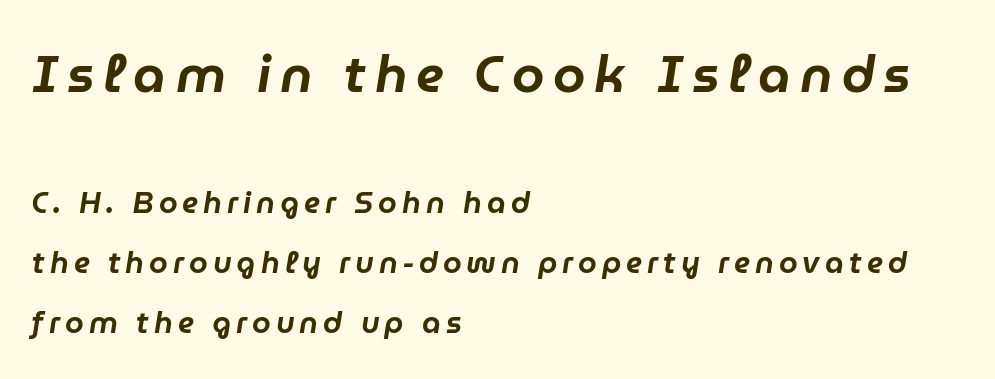
{"italic": "yes", "lean": "right", "slant_degrees": 9, "width": "normal", "stroke_contrast": "low", "x_height": "medium", "monospaced": "no", "underline": "no", "align": "left", "line_spacing": "loose", "line_spacing_ratio": 2.0, "larger_block": "first", "size_ratio": 1.73, "glyph_px": 52}
